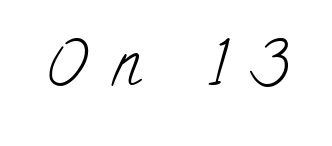
The image shows 61 px light, condensed type; set unusually wide letter spacing (+0.42 em), not underlined; low stroke contrast and a small x-height.
